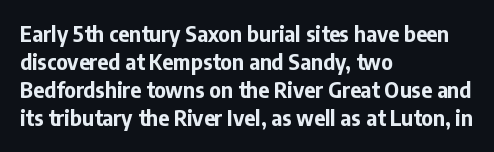
{"italic": "no", "bold": "yes", "underline": "no", "align": "left", "line_spacing": "normal", "line_spacing_ratio": 1.34, "letter_spacing": "normal", "letter_spacing_em": 0.0, "glyph_px": 21}
